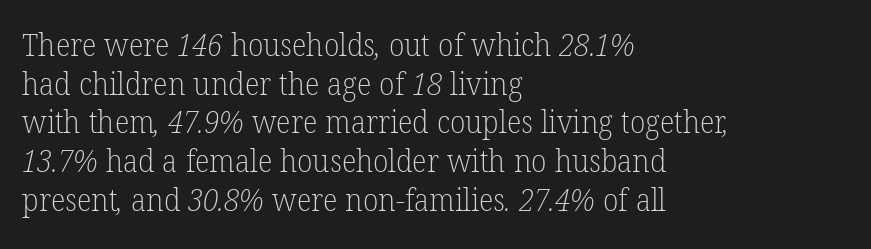
What's the leading like? Ordinary, nothing unusual. The face used here is seriffed, in the tradition of book romans. Check under the words: just untouched page. The characters are drawn with everyday or finer stroke widths. These lines stack with their left ends in a neat column.
